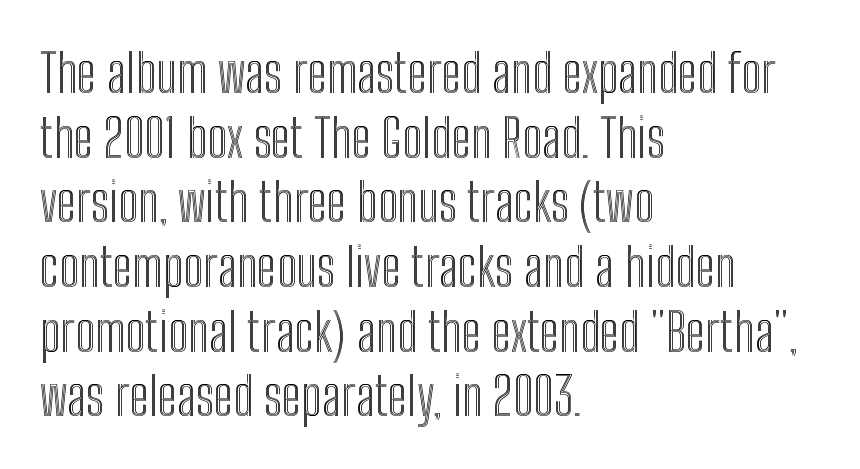
Q: Is the text italic (slanted)? A: No, it is upright.
Q: Is the text underlined? A: No.
Q: How is the paragraph aligned? A: Left-aligned.
Q: Is the spacing between letters normal or unusually wide? A: Normal.
Q: Width (condensed, normal, or wide)? A: Condensed.
Q: x-height? A: Medium.
Q: Monospaced? A: No.
